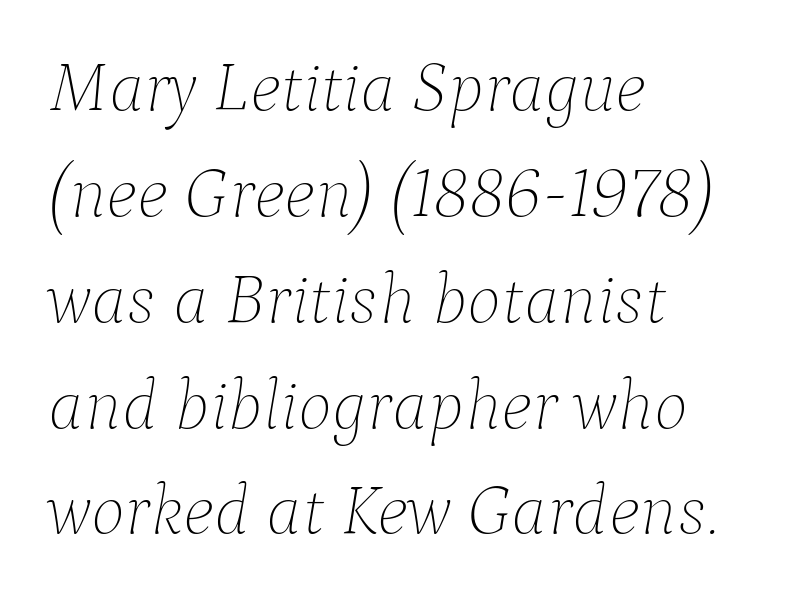
The image shows 72 px thin type, italic (leaning right); set left-aligned, normal line spacing (1.47x), normal letter spacing, not underlined; low stroke contrast and a medium x-height.
